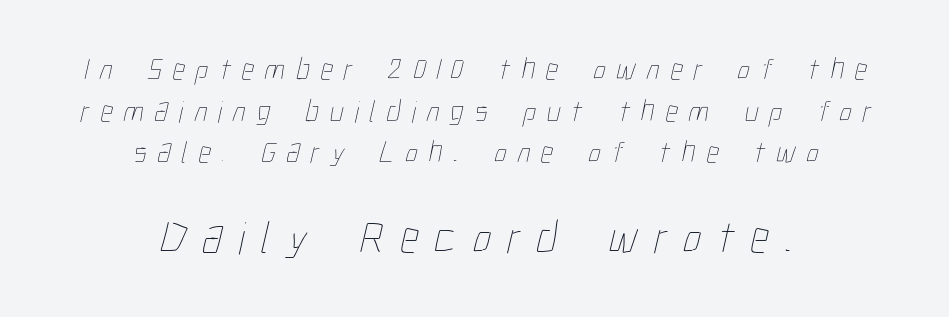
{"bold": "no", "weight": "thin", "width": "condensed", "stroke_contrast": "low", "x_height": "medium", "monospaced": "no", "underline": "no", "align": "center", "line_spacing": "normal", "line_spacing_ratio": 1.34, "letter_spacing": "wide", "letter_spacing_em": 0.35, "larger_block": "second", "size_ratio": 1.48, "glyph_px": 46}
